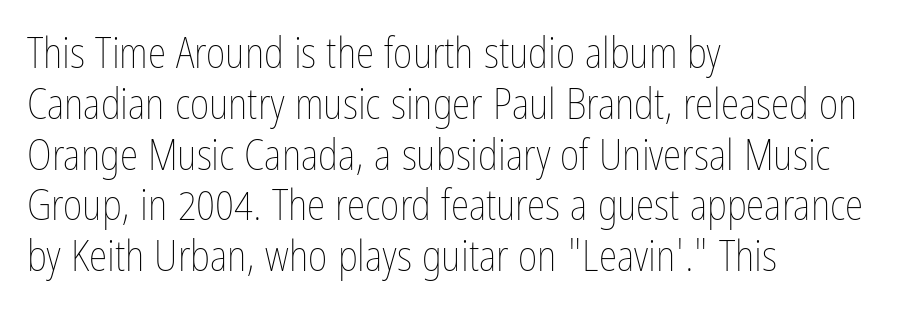
The image shows 42 px thin, condensed type, upright; set left-aligned, line spacing 1.21x, normal letter spacing, not underlined; low stroke contrast and a medium x-height.
